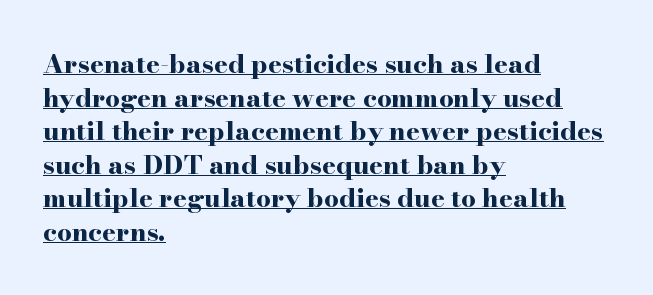
The image shows 26 px bold type, upright; set left-aligned, normal line spacing (1.29x), normal letter spacing, underlined.
